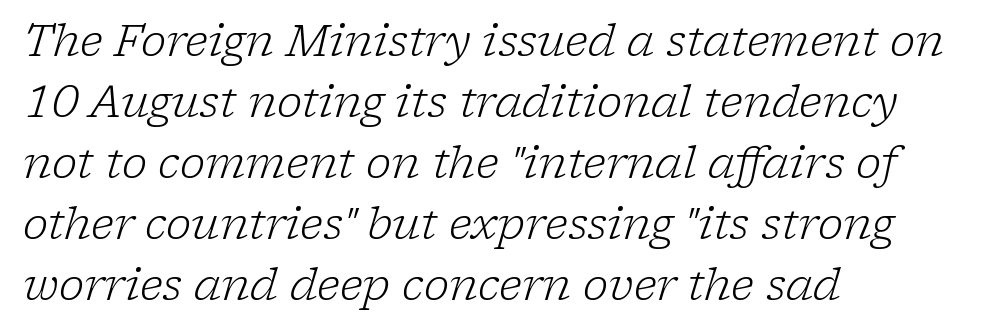
The paragraph shown leans on its left margin. Glance below the letters and you will spot only blank space. Short note: letters normally spaced. The whole block is typeset with a tilt.
